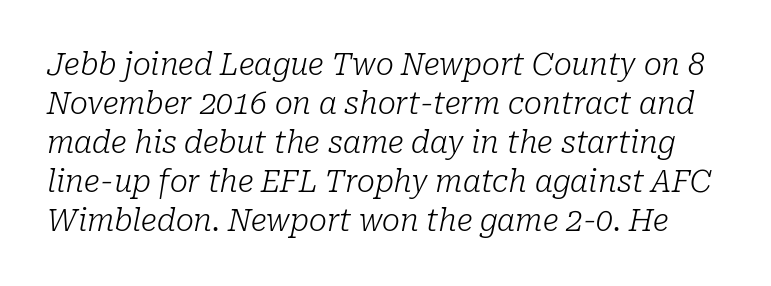
The area under the type is left untouched. Proportional: the letters do not fall into vertical columns. Check where the strokes stop: tiny serifs finish them off. The line texture is even and compact thanks to regular tracking.
